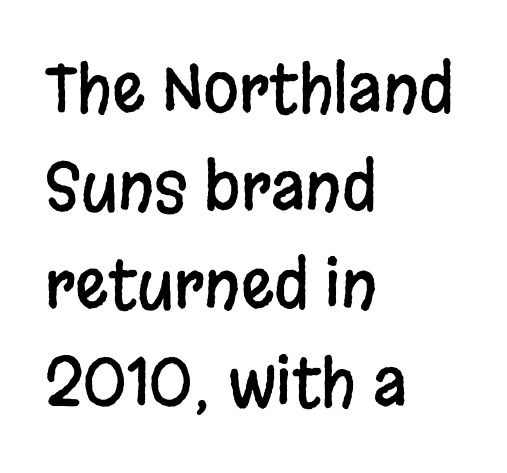
The image shows 65 px condensed sans-serif type, upright; set left-aligned, normal line spacing (1.51x), normal letter spacing, not underlined; low stroke contrast and a large x-height.
